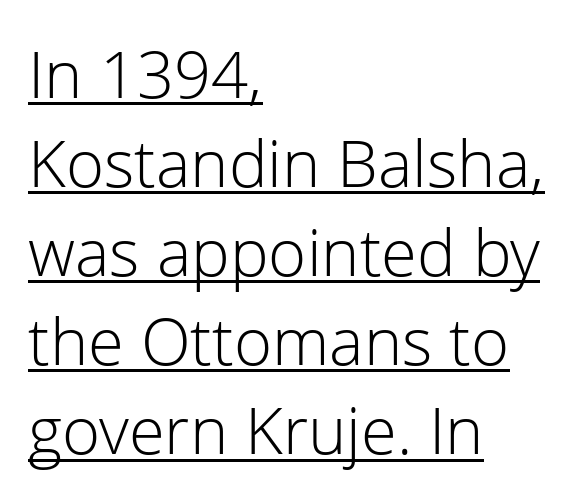
You can see a thin bar hugging the bottom of the glyphs. Honestly, the row spacing looks completely unremarkable. Tracking here is standard; glyphs follow each other at the usual distance. These lines are composed in type without serifs. Line starts are locked; line ends wander.
